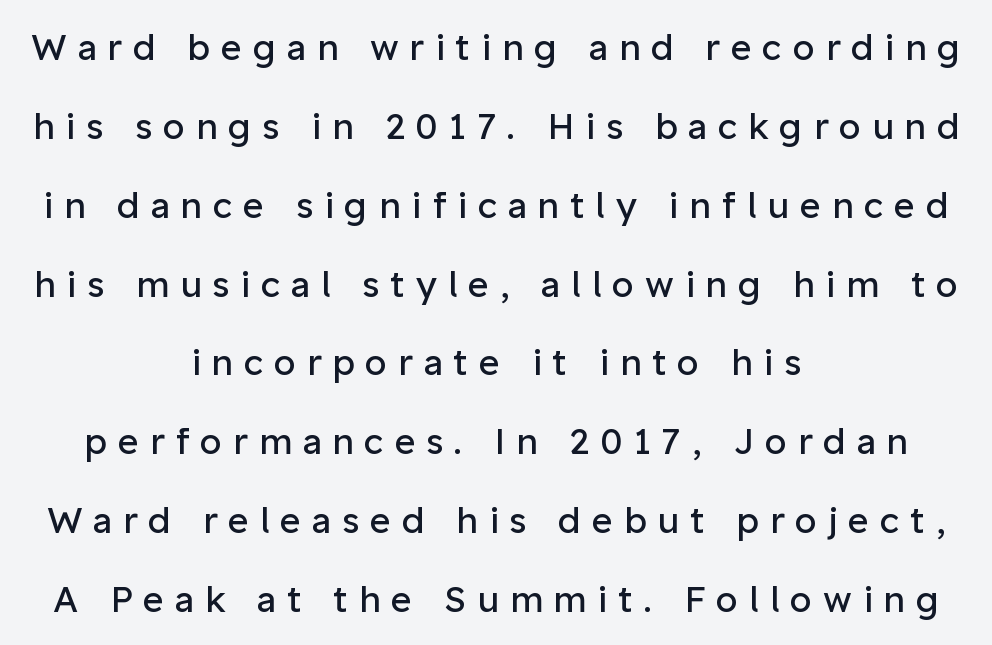
The image shows 36 px regular-weight sans-serif type, upright; set centered, loose line spacing (2.19x), unusually wide letter spacing (+0.3 em), not underlined; low stroke contrast and a medium x-height.
